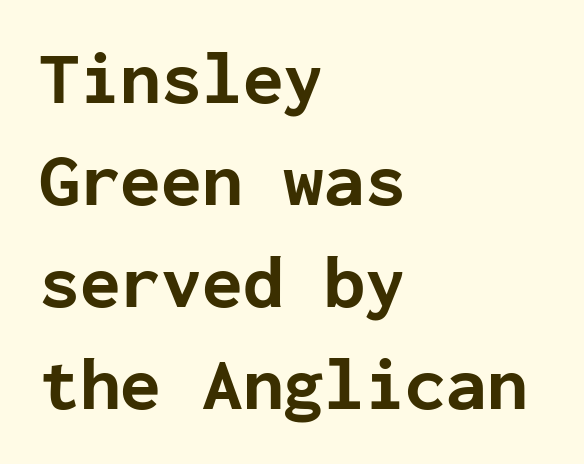
Q: Is the text bold? A: Yes.
Q: Is the text italic (slanted)? A: No, it is upright.
Q: Is the typeface a serif or a sans-serif typeface? A: Sans-serif.
Q: Is the text underlined? A: No.
Q: How is the paragraph aligned? A: Left-aligned.
Q: Is the spacing between letters normal or unusually wide? A: Normal.
Q: Is the spacing between lines tight, normal or loose? A: Normal.
Q: Width (condensed, normal, or wide)? A: Normal.
Q: Stroke contrast? A: Low.
Q: x-height? A: Medium.
Q: Monospaced? A: Yes.
